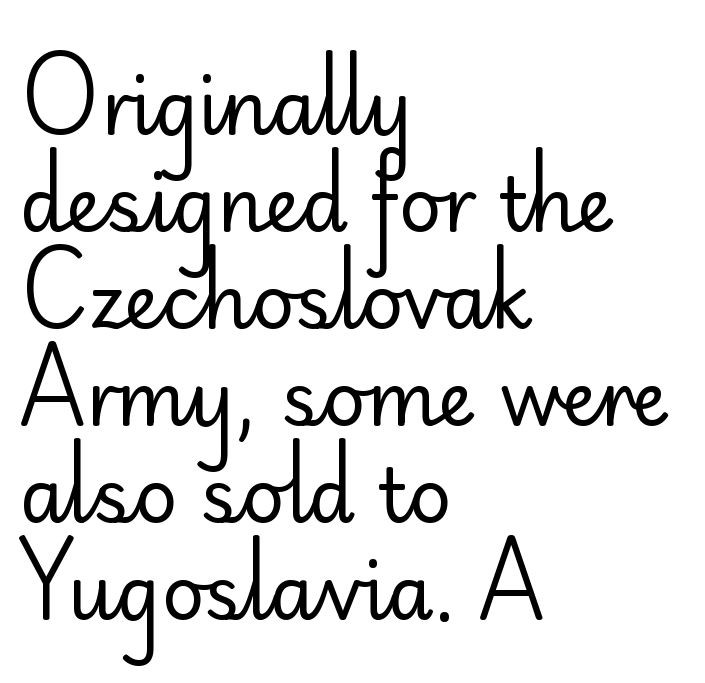
{"serif": "no", "italic": "no", "bold": "no", "weight": "regular", "width": "normal", "stroke_contrast": "low", "x_height": "small", "monospaced": "no", "underline": "no", "align": "left", "line_spacing": "normal", "line_spacing_ratio": 1.31, "letter_spacing": "normal", "letter_spacing_em": 0.0, "glyph_px": 74}
